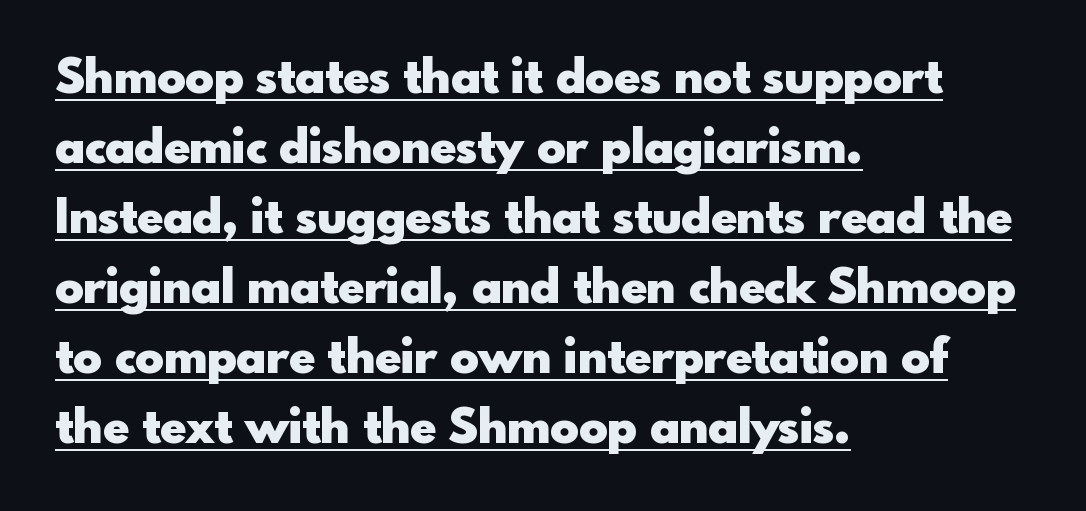
The image shows 48 px heavy sans-serif type, upright; set left-aligned, normal line spacing (1.46x), normal letter spacing, underlined; a small x-height.
